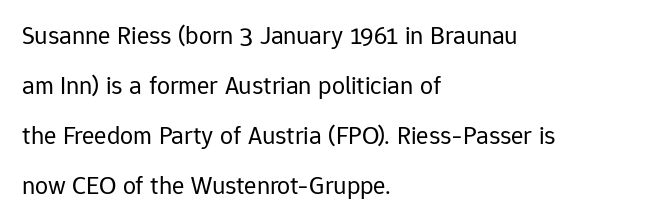
The image shows 26 px text type, upright; set left-aligned, loose line spacing (1.92x), normal letter spacing, not underlined.
